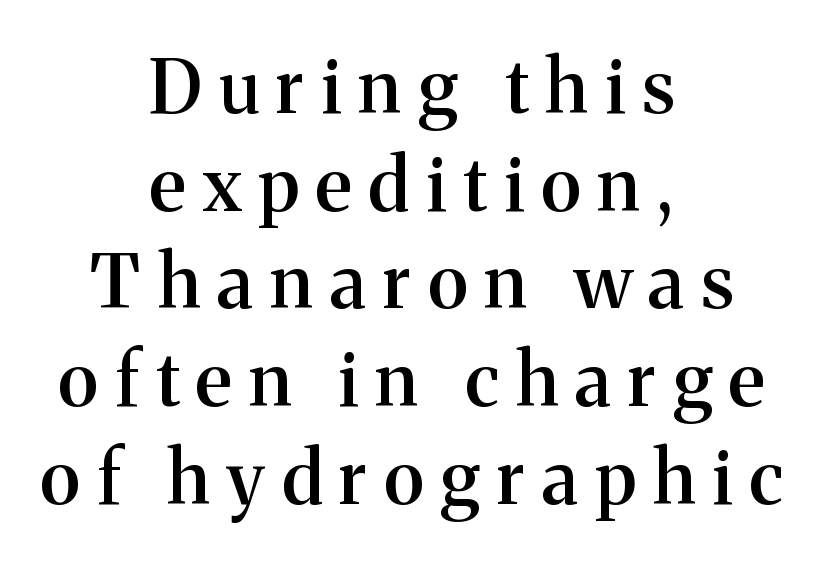
{"serif": "yes", "italic": "no", "bold": "semi", "weight": "semibold", "width": "normal", "stroke_contrast": "medium", "x_height": "medium", "monospaced": "no", "underline": "no", "align": "center", "line_spacing": "normal", "line_spacing_ratio": 1.32, "letter_spacing": "wide", "letter_spacing_em": 0.23, "glyph_px": 74}
